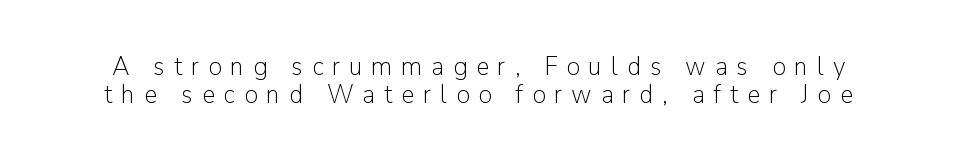
The image shows 27 px text type, upright; set tight line spacing (1.04x), unusually wide letter spacing (+0.33 em), not underlined.
